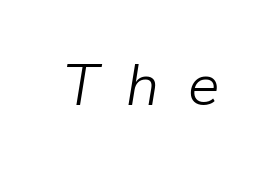
Q: Is the text bold? A: No.
Q: Is the text italic (slanted)? A: Yes, it leans right by about 9 degrees.
Q: Is the text underlined? A: No.
Q: Is the spacing between letters normal or unusually wide? A: Unusually wide.
Q: Width (condensed, normal, or wide)? A: Normal.
Q: Stroke contrast? A: Low.
Q: x-height? A: Medium.
Q: Monospaced? A: No.
